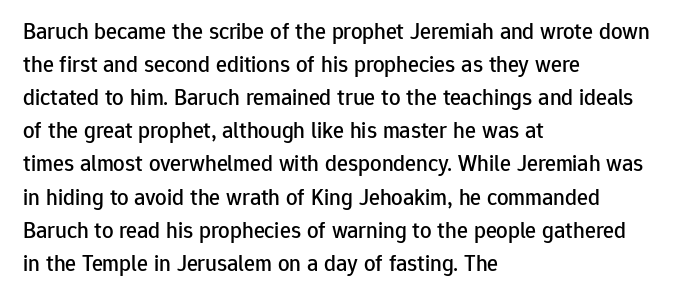
{"italic": "no", "underline": "no", "align": "left", "line_spacing": "normal", "line_spacing_ratio": 1.44, "letter_spacing": "normal", "letter_spacing_em": 0.0, "glyph_px": 23}
